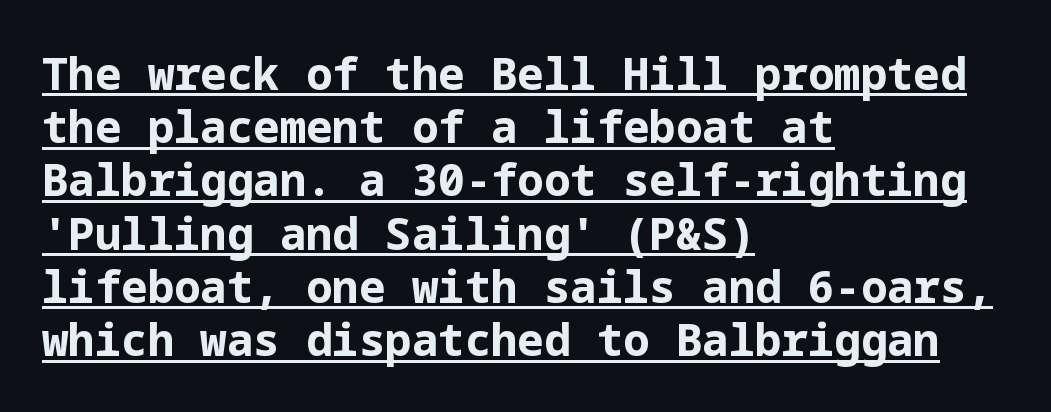
Q: Is the text bold? A: Yes.
Q: Is the text italic (slanted)? A: No, it is upright.
Q: Is the typeface a serif or a sans-serif typeface? A: Sans-serif.
Q: Is the text underlined? A: Yes.
Q: How is the paragraph aligned? A: Left-aligned.
Q: Is the spacing between letters normal or unusually wide? A: Normal.
Q: Width (condensed, normal, or wide)? A: Normal.
Q: Stroke contrast? A: Low.
Q: x-height? A: Medium.
